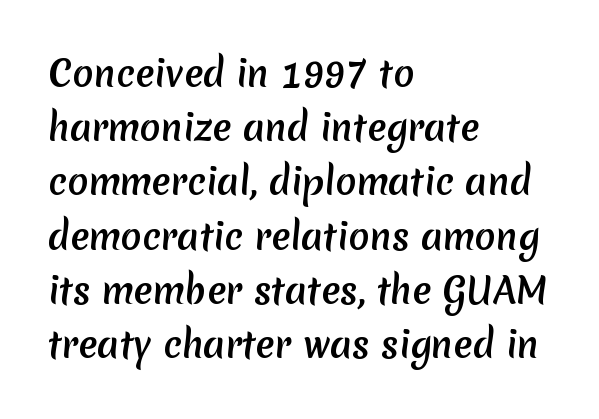
Students, note that the glyphs here touch the page at normal intervals. In CSS terms this would be text-align: left. Proportional: the letters do not fall into vertical columns. A bare baseline throughout the passage.
